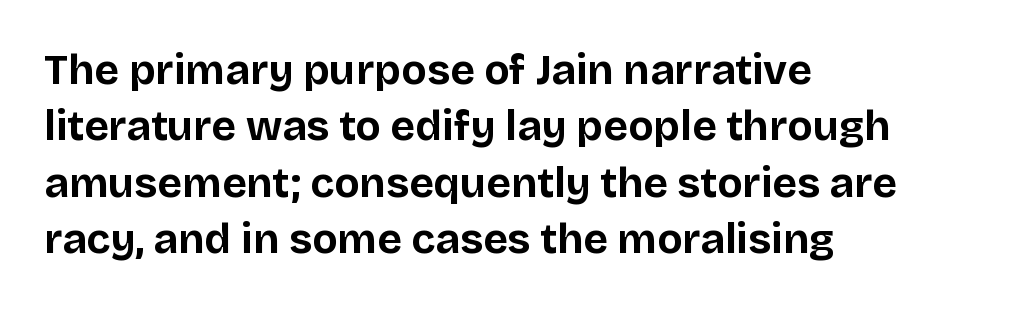
The image shows 42 px bold sans-serif type, upright; set left-aligned, normal line spacing (1.34x), normal letter spacing, not underlined; low stroke contrast and a large x-height.
